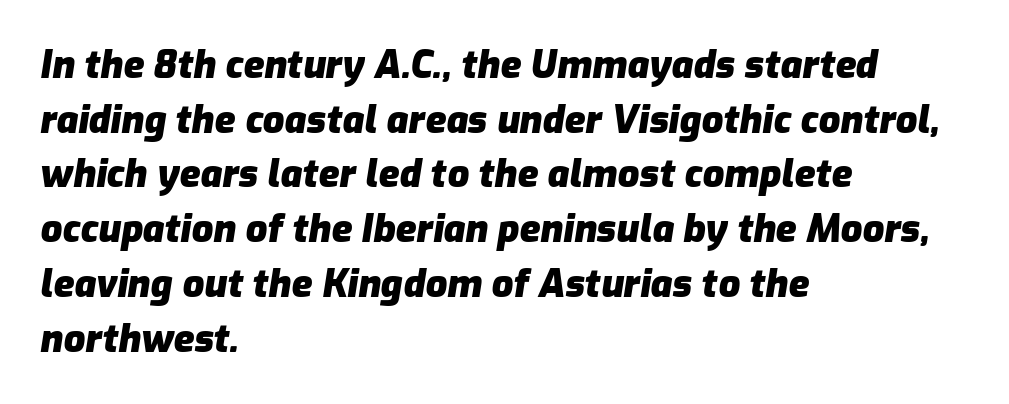
{"italic": "yes", "lean": "right", "slant_degrees": 9, "bold": "yes", "weight": "heavy", "width": "normal", "stroke_contrast": "low", "x_height": "medium", "monospaced": "no", "underline": "no", "align": "left", "line_spacing": "normal", "line_spacing_ratio": 1.44, "letter_spacing": "normal", "letter_spacing_em": 0.0, "glyph_px": 38}
